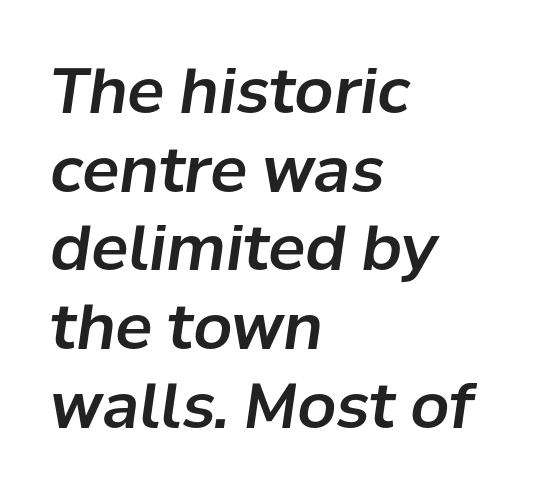
The image shows 62 px text type, italic (leaning right); set left-aligned, normal line spacing (1.27x), normal letter spacing, not underlined; low stroke contrast and a medium x-height.
